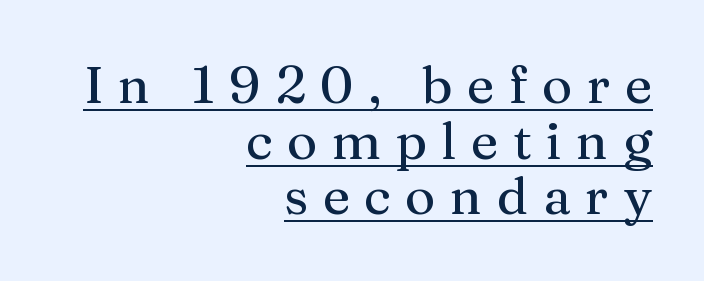
Q: Is the text italic (slanted)? A: No, it is upright.
Q: Is the typeface a serif or a sans-serif typeface? A: Serif.
Q: Is the text underlined? A: Yes.
Q: How is the paragraph aligned? A: Right-aligned.
Q: Is the spacing between letters normal or unusually wide? A: Unusually wide.
Q: Is the spacing between lines tight, normal or loose? A: Tight.
Q: Width (condensed, normal, or wide)? A: Normal.
Q: Stroke contrast? A: Medium.
Q: x-height? A: Medium.
Q: Monospaced? A: No.
